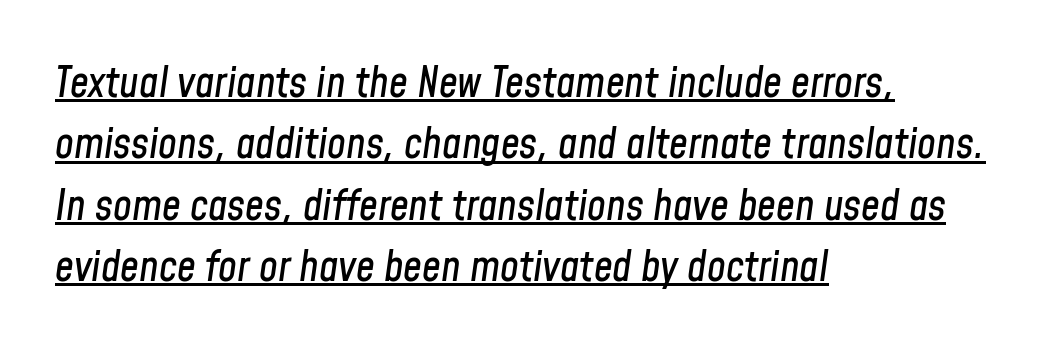
Looks like someone drew a line under every word here. All the whitespace from short lines collects on the right. The gaps between neighbouring characters are ordinary and unremarkable. This is oblique type, the kind used for emphasis or titles. Does the leading feel generous? No, just average. The letters advance in unequal steps, a hallmark of proportional type.
